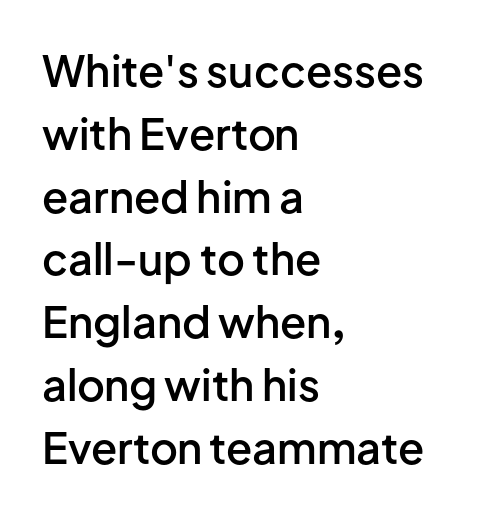
The image shows 43 px semibold sans-serif type, upright; set left-aligned, normal line spacing (1.46x), normal letter spacing, not underlined; low stroke contrast and a medium x-height.
